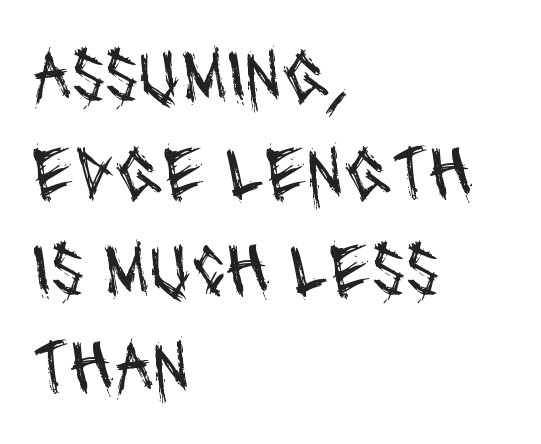
{"serif": "no", "bold": "no", "weight": "regular", "width": "condensed", "stroke_contrast": "medium", "x_height": "large", "monospaced": "no", "underline": "no", "align": "left", "line_spacing": "normal", "line_spacing_ratio": 1.26, "letter_spacing": "normal", "letter_spacing_em": 0.0, "glyph_px": 77}
